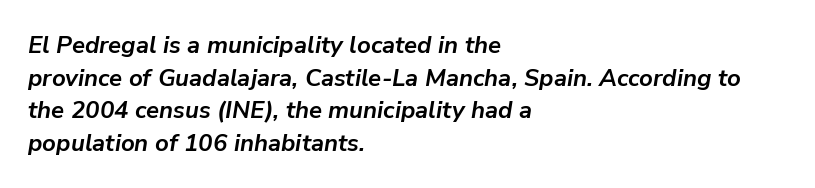
The vertical gap from one line to the next is medium. The foot of each line stays bare and open. There is no visible air inserted between adjacent glyphs. In terms of weight, the rendering is a true, heavy bold. The glyphs look as if they've been sheared to an angle.
